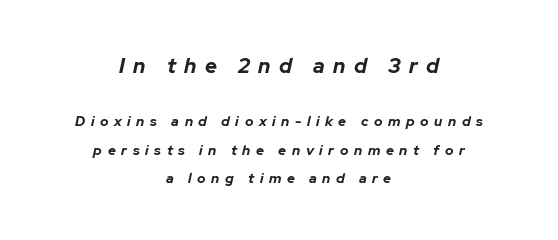
{"italic": "yes", "lean": "right", "slant_degrees": 12, "bold": "yes", "underline": "no", "align": "center", "line_spacing": "loose", "line_spacing_ratio": 2.05, "letter_spacing": "wide", "letter_spacing_em": 0.4, "larger_block": "first", "size_ratio": 1.5, "glyph_px": 21}
